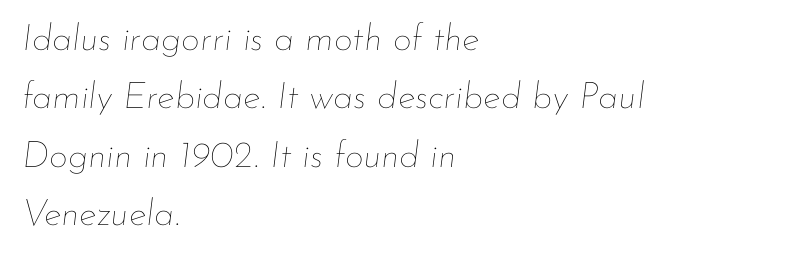
The image shows 37 px thin type, italic (leaning right); set left-aligned, normal line spacing (1.58x), normal letter spacing, not underlined; low stroke contrast and a small x-height.
